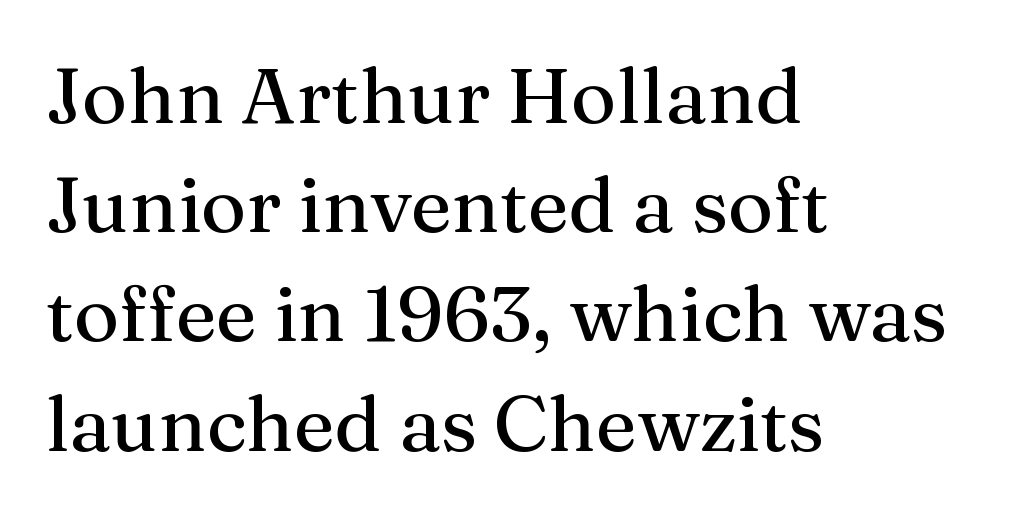
The designer left line spacing at the default. Spacing between characters is what you'd get straight out of the box. Type style note: has serifs. Proportional: the letters do not fall into vertical columns.
